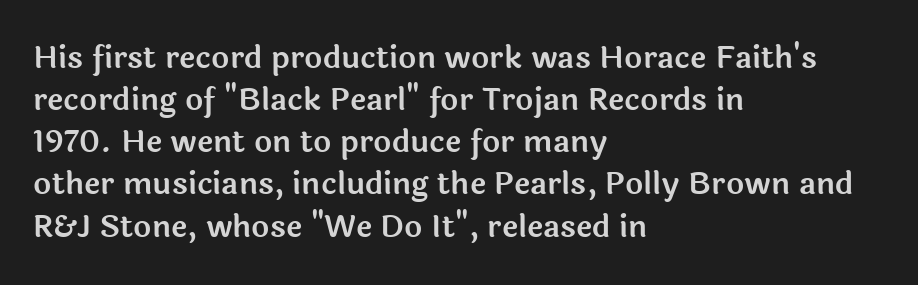
Descenders are the only things crossing below the line. Serifs: no, the terminals of the letterforms are clean. How would I describe the line gaps? Plain and ordinary. This is the regular roman posture of the typeface.
